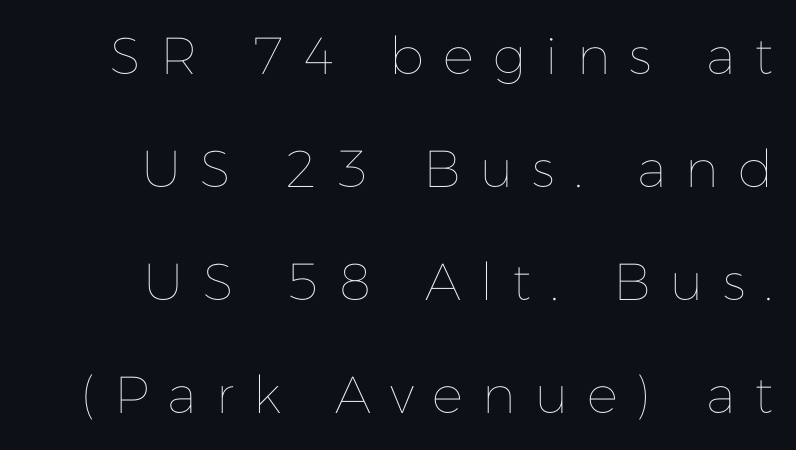
The image shows 52 px thin type, upright; set right-aligned, loose line spacing (2.17x), unusually wide letter spacing (+0.37 em), not underlined; low stroke contrast and a medium x-height.
